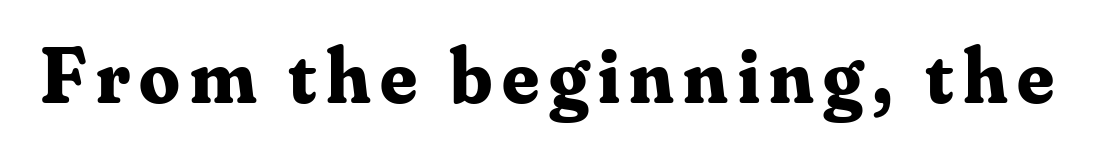
The image shows 80 px bold serif type, upright; set not underlined; medium stroke contrast and a small x-height.
